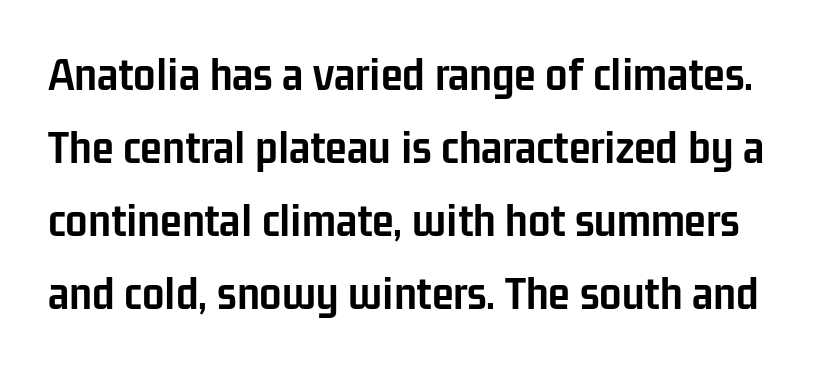
The image shows 50 px semibold, condensed sans-serif type, upright; set normal line spacing (1.46x), normal letter spacing, not underlined; low stroke contrast and a medium x-height.
